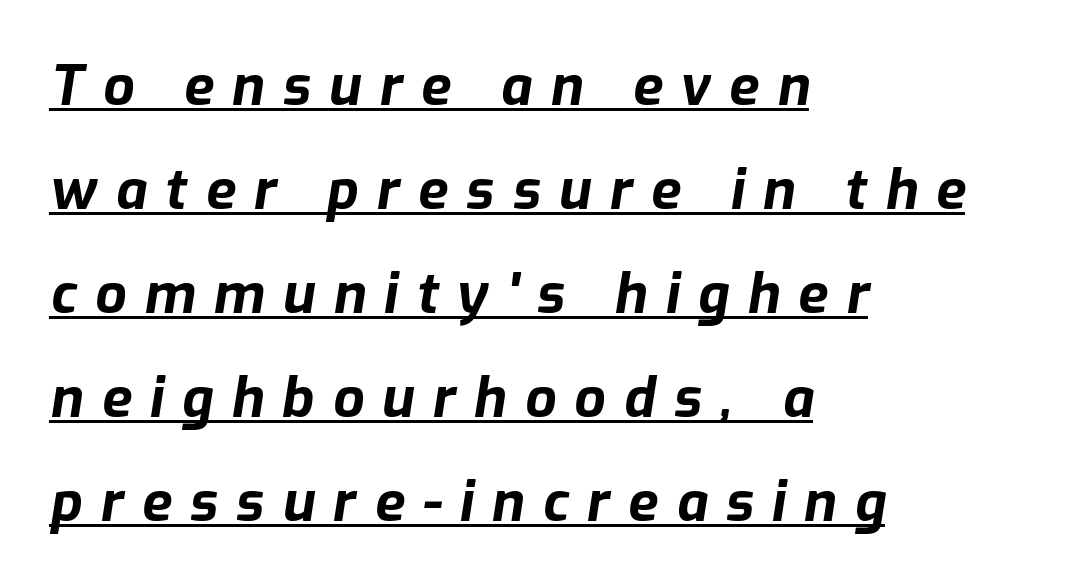
{"italic": "yes", "lean": "right", "slant_degrees": 9, "bold": "yes", "weight": "bold", "width": "normal", "stroke_contrast": "low", "x_height": "medium", "monospaced": "no", "underline": "yes", "align": "left", "line_spacing_ratio": 1.89, "letter_spacing": "wide", "letter_spacing_em": 0.33, "glyph_px": 55}
